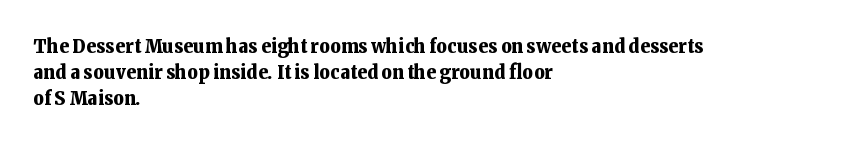
{"italic": "no", "bold": "yes", "underline": "no", "align": "left", "line_spacing": "normal", "line_spacing_ratio": 1.3, "letter_spacing": "normal", "letter_spacing_em": 0.0, "glyph_px": 20}
